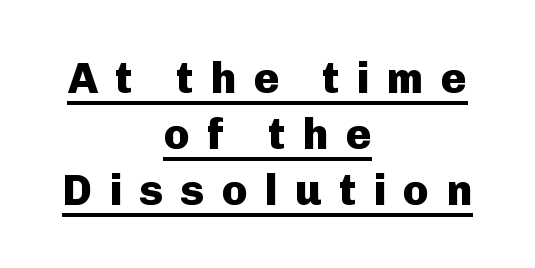
Emphasis is given by a line drawn under the lettering. Compared with a flush-left layout, this one balances lines on the center instead. If you measured baseline to baseline, you'd find a middling distance. The typeface chosen for these lines omits serifs. This sample uses expanded letter spacing, leaving extra air between glyphs. Character widths vary here, with narrow letters taking less room than wide ones.
